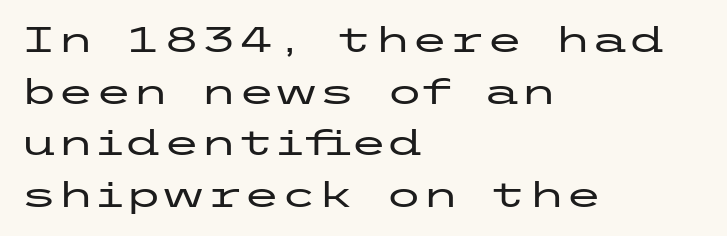
Do the letters lean? They stand straight. Type style note: lacks serifs. The text block is weighted toward the left margin, trailing off unevenly rightward. This block has exactly the height ordinary leading produces.
